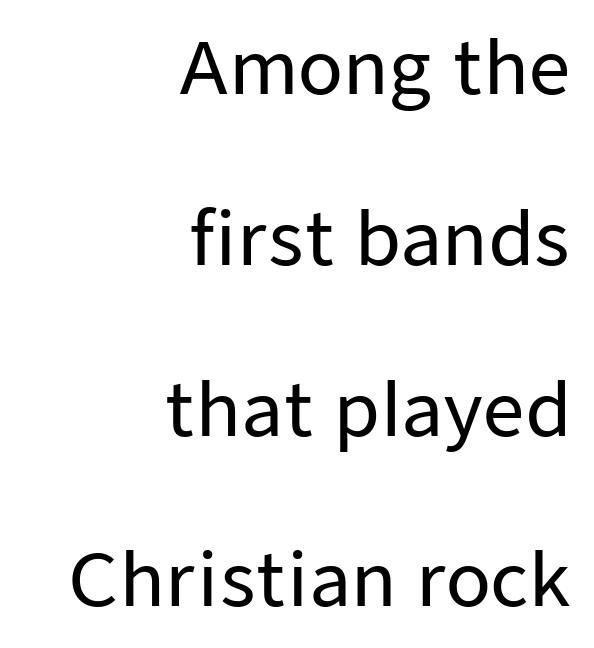
Reading down the block, your eye finds every line finishing at a fixed right position. The passage shown is typed in a proportional face where columns would drift. The font's upright variant was chosen for this text. Rows of type keep a wide berth in the vertical direction. To sum up the face: it is a sans, with no serifs. Standard letterfit; no display-style spreading of the glyphs.
